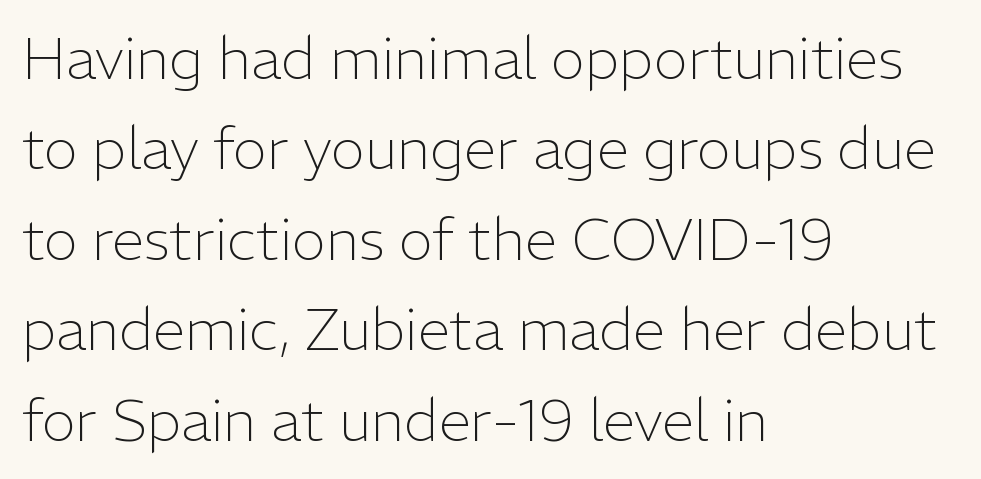
Q: Is the text bold? A: No.
Q: Is the text italic (slanted)? A: No, it is upright.
Q: Is the typeface a serif or a sans-serif typeface? A: Sans-serif.
Q: Is the text underlined? A: No.
Q: How is the paragraph aligned? A: Left-aligned.
Q: Is the spacing between letters normal or unusually wide? A: Normal.
Q: Is the spacing between lines tight, normal or loose? A: Normal.
Q: Width (condensed, normal, or wide)? A: Normal.
Q: Stroke contrast? A: Low.
Q: x-height? A: Medium.
Q: Monospaced? A: No.
